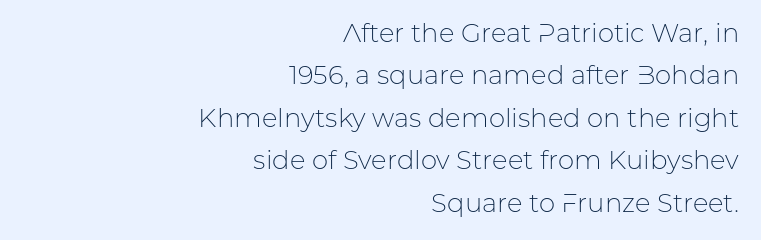
The image shows 26 px text type, upright; set right-aligned, normal line spacing (1.63x), normal letter spacing, not underlined.
